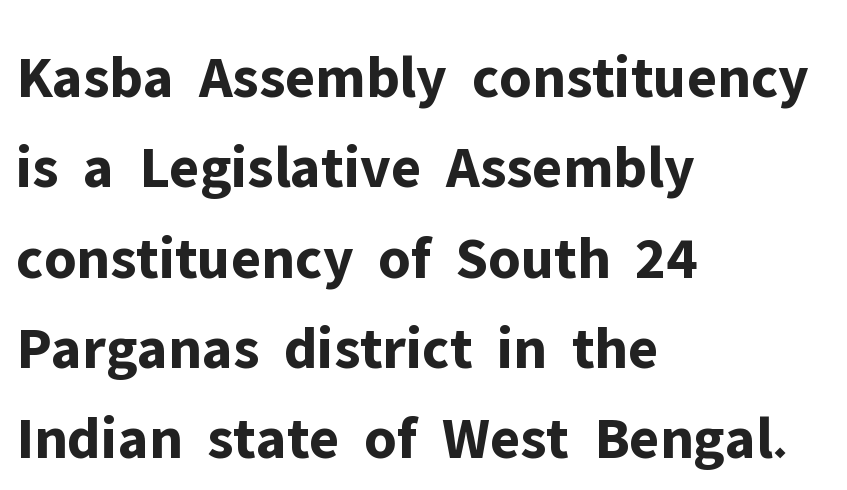
Q: Is the text bold? A: Yes.
Q: Is the text italic (slanted)? A: No, it is upright.
Q: Is the typeface a serif or a sans-serif typeface? A: Sans-serif.
Q: Is the text underlined? A: No.
Q: How is the paragraph aligned? A: Left-aligned.
Q: Is the spacing between letters normal or unusually wide? A: Normal.
Q: Is the spacing between lines tight, normal or loose? A: Normal.
Q: Width (condensed, normal, or wide)? A: Normal.
Q: Stroke contrast? A: Low.
Q: x-height? A: Medium.
Q: Monospaced? A: No.
